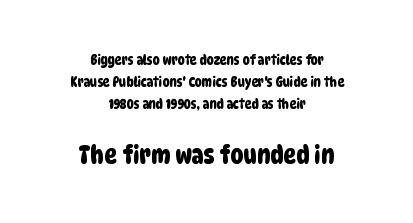
Notice how descenders clear the ascenders below comfortably — that's standard leading. The face used here appears at its bigger size in the lower chunk. Only glyphs here, with clear space below each row. Does extra space separate the letters? No, they use regular spacing.
